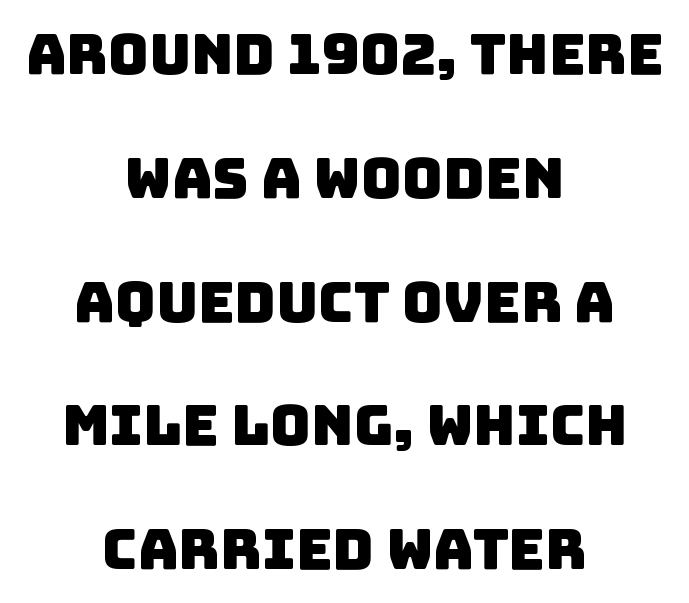
Type without underlining. Proportional: the letters do not fall into vertical columns. Each new line begins a long way beneath the previous one. Caption: multi-line text, centered on the measure.
